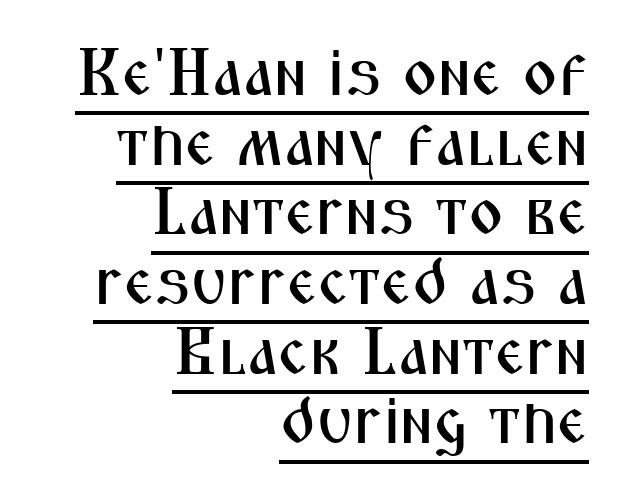
The type is set solid horizontally, with unmodified tracking. Somebody hit Ctrl+U on this one — the words are underlined. Ordinary non-slanted type is in use. Are there feet on the stems? There aren't — it's a sans. The paragraph shown leans on its right margin.
